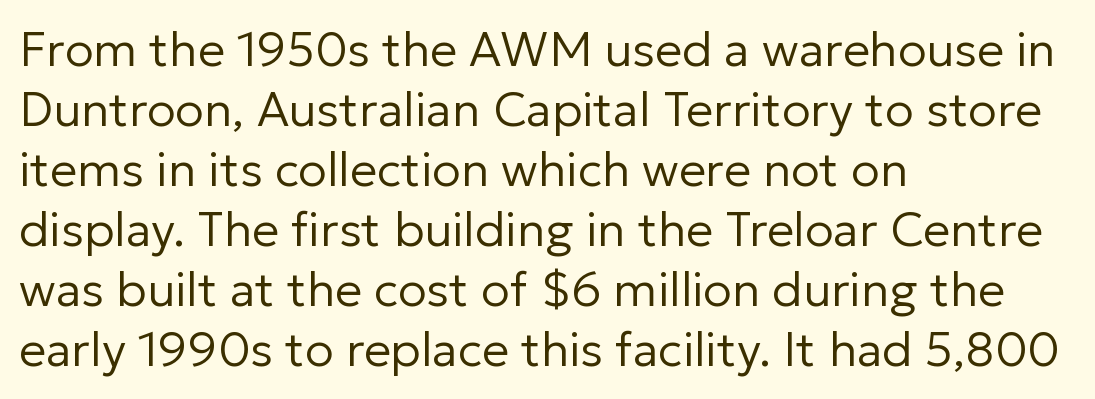
{"serif": "no", "italic": "no", "bold": "no", "weight": "regular", "width": "normal", "stroke_contrast": "low", "x_height": "medium", "monospaced": "no", "underline": "no", "align": "left", "line_spacing": "normal", "line_spacing_ratio": 1.25, "letter_spacing": "normal", "letter_spacing_em": 0.0, "glyph_px": 48}
